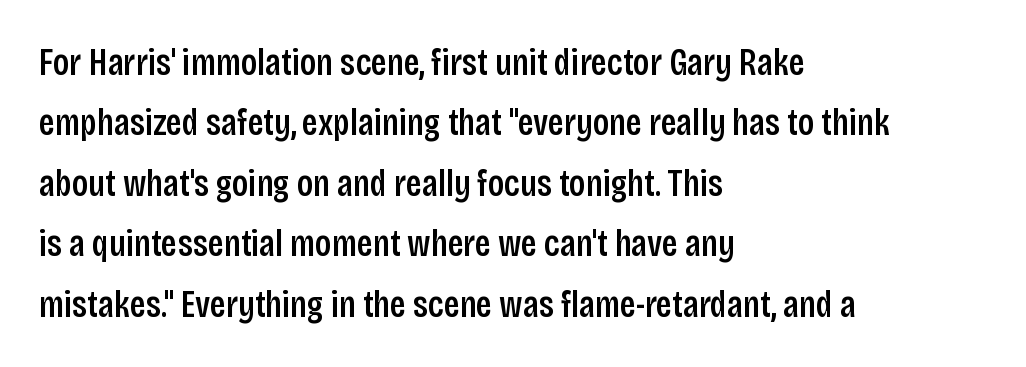
Check under the words: just untouched page. These lines stack with their left ends in a neat column. Nope, not italic — everything's standing straight. Think of a printed novel: that variable character pitch is what you see here. The space between consecutive lines is moderate. No extra tracking has been applied to these lines.
